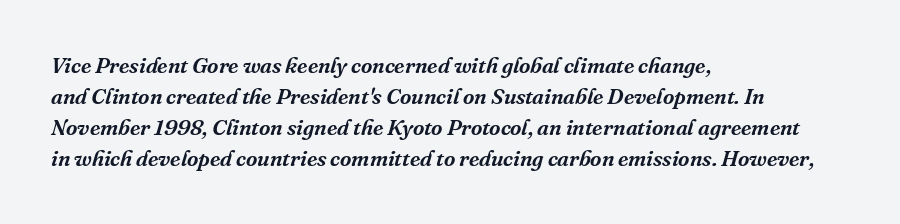
Q: Is the text italic (slanted)? A: Yes, it leans right by about 16 degrees.
Q: Is the text underlined? A: No.
Q: How is the paragraph aligned? A: Left-aligned.
Q: Is the spacing between letters normal or unusually wide? A: Normal.
Q: Is the spacing between lines tight, normal or loose? A: Normal.
